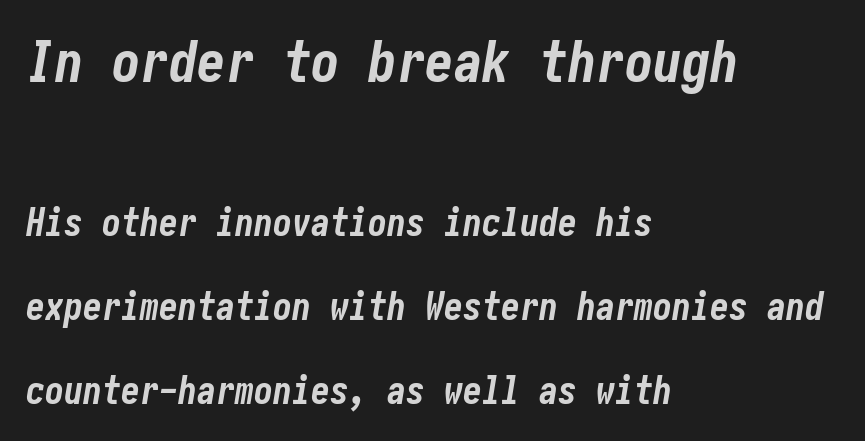
You get the large type first, then a drop to smaller type. You can tell it's italic because the verticals aren't actually vertical. Words appear dense and cohesive because spacing is normal. Honestly, the rows look like they've been pulled way apart. Students, this is bold: see how much ink each stroke carries.
